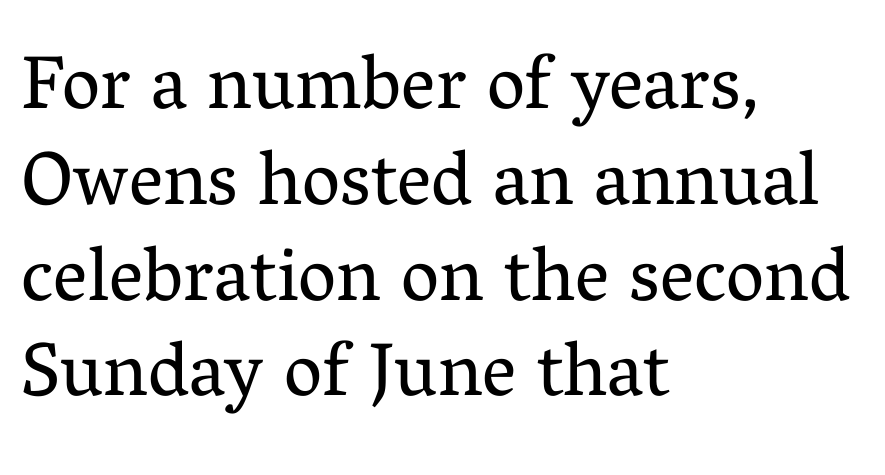
The tracking reads as untouched default to a designer's eye. Stem width sits at or under what a default text font uses. Regarding leading, the lines here are spaced in the standard way. In terms of letterform style, serifs are clearly present.
